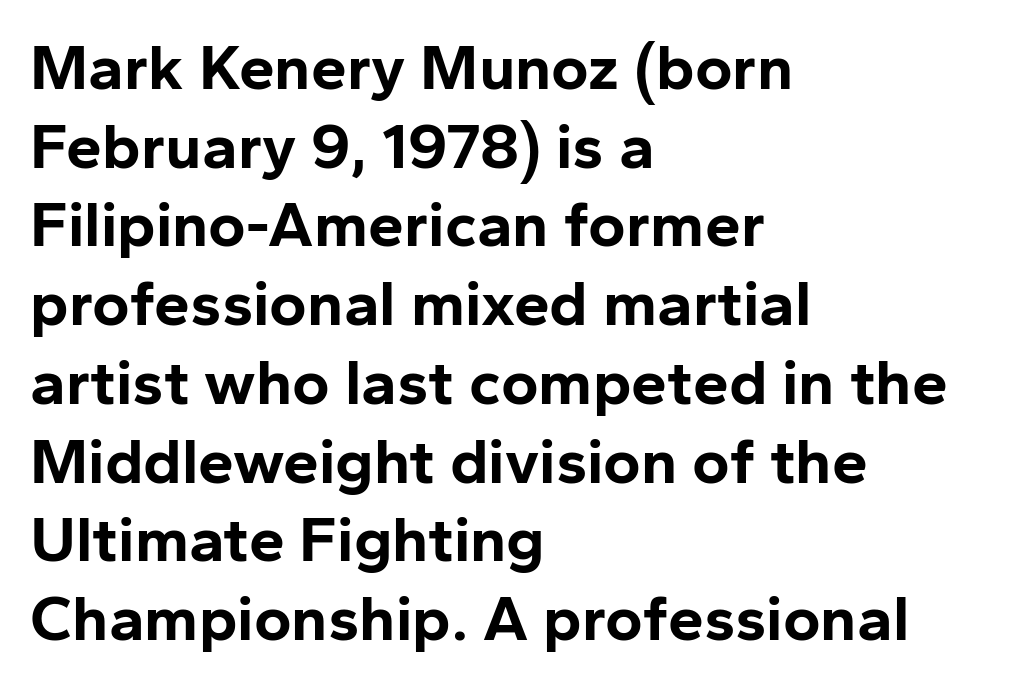
Do the characters align in a grid? No, the font is proportional. The letters stand upright; this is a roman face. Honestly, the letter spacing is just normal — you wouldn't notice it. These words are printed bold, with thick strokes throughout. The strip under each line holds only bare page. Each line starts at the same left margin while the right side varies.
